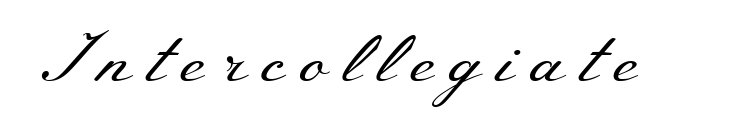
The image shows 69 px regular-weight, wide serif type; set unusually wide letter spacing (+0.22 em), not underlined; medium stroke contrast and a small x-height.
